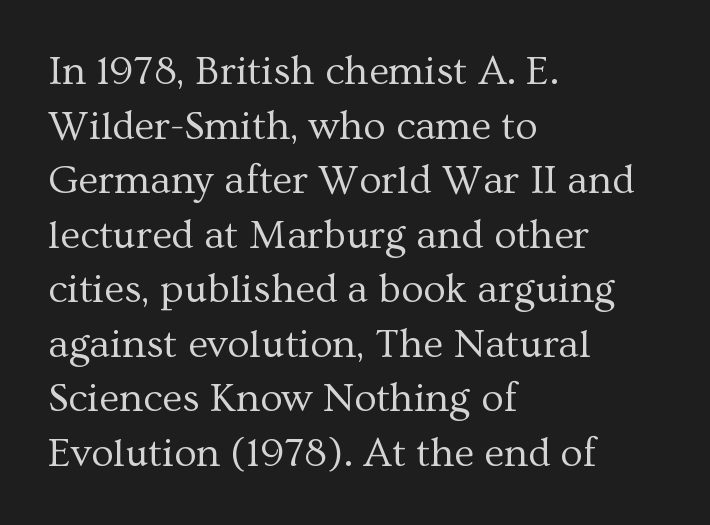
{"serif": "yes", "italic": "no", "bold": "no", "weight": "regular", "width": "normal", "stroke_contrast": "medium", "x_height": "medium", "monospaced": "no", "underline": "no", "align": "left", "line_spacing": "normal", "line_spacing_ratio": 1.33, "letter_spacing": "normal", "letter_spacing_em": 0.0, "glyph_px": 41}
